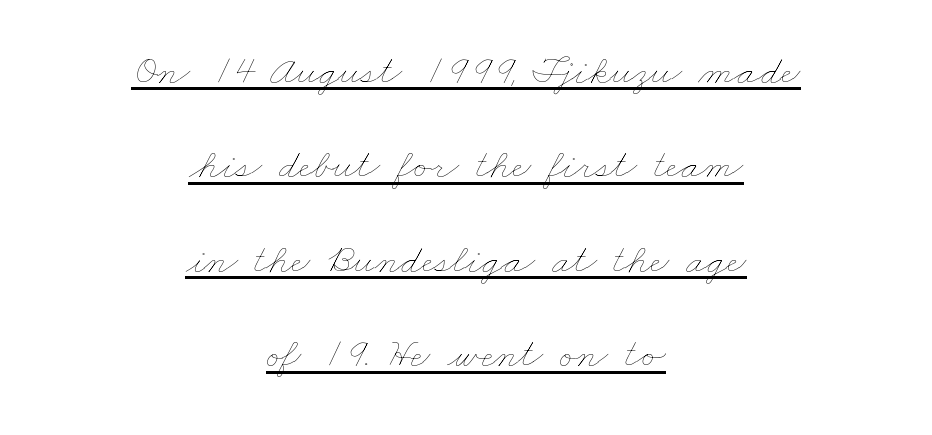
Q: Is the text bold? A: No.
Q: Is the text underlined? A: Yes.
Q: How is the paragraph aligned? A: Centered.
Q: Is the spacing between letters normal or unusually wide? A: Normal.
Q: Is the spacing between lines tight, normal or loose? A: Loose.
Q: Width (condensed, normal, or wide)? A: Wide.
Q: Stroke contrast? A: Low.
Q: x-height? A: Small.
Q: Monospaced? A: No.
